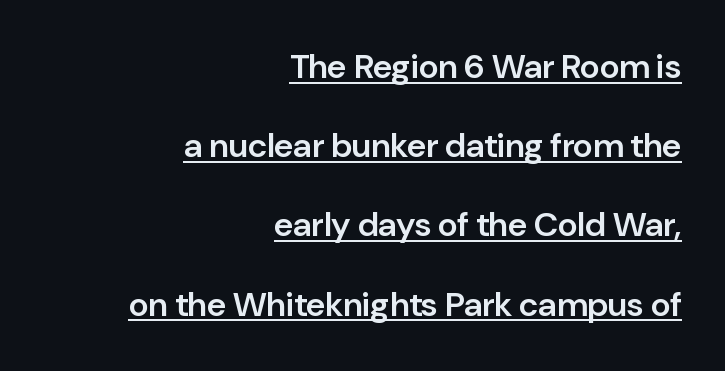
{"serif": "no", "italic": "no", "bold": "semi", "weight": "semibold", "width": "normal", "stroke_contrast": "low", "x_height": "medium", "monospaced": "no", "underline": "yes", "align": "right", "line_spacing": "loose", "line_spacing_ratio": 2.33, "letter_spacing": "normal", "letter_spacing_em": 0.0, "glyph_px": 34}
